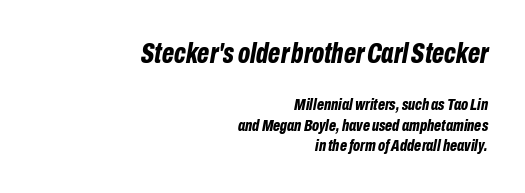
Q: Is the text bold? A: Yes.
Q: Is the text italic (slanted)? A: Yes, it leans right by about 10 degrees.
Q: Is the text underlined? A: No.
Q: How is the paragraph aligned? A: Right-aligned.
Q: Is the spacing between letters normal or unusually wide? A: Normal.
Q: Which block of text is set in a larger size, the first (top) or the second (bottom)? A: The first (top) one.
Q: Width (condensed, normal, or wide)? A: Condensed.
Q: Stroke contrast? A: Low.
Q: x-height? A: Medium.
Q: Monospaced? A: No.
